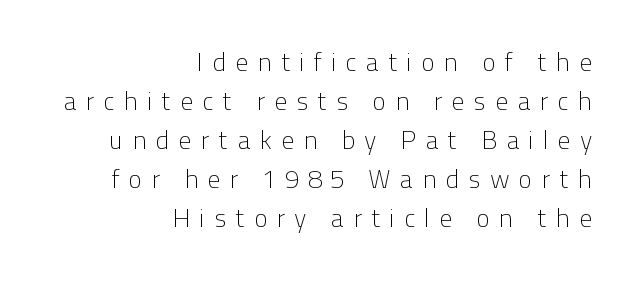
{"italic": "no", "bold": "no", "underline": "no", "align": "right", "line_spacing": "normal", "line_spacing_ratio": 1.5, "letter_spacing": "wide", "letter_spacing_em": 0.34, "glyph_px": 26}
